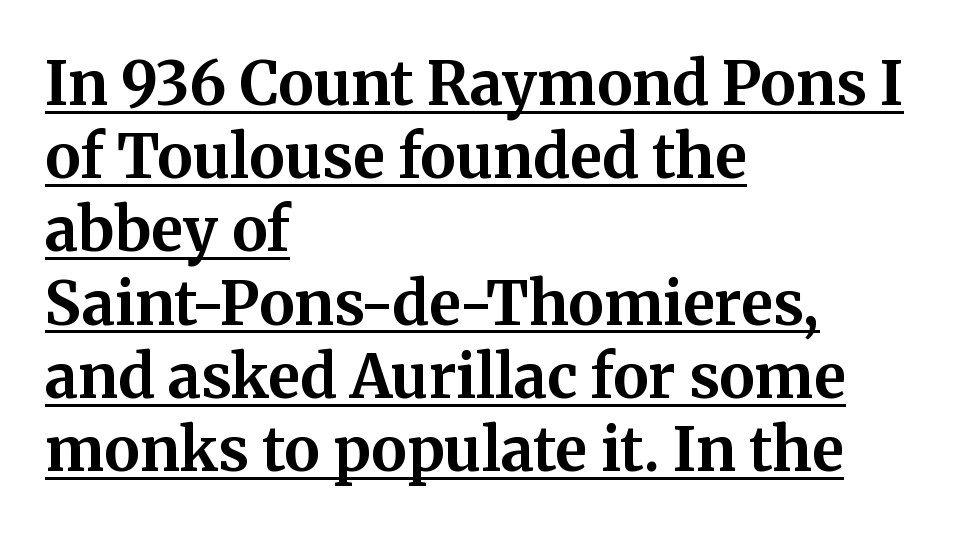
The image shows 60 px bold serif type, upright; set left-aligned, line spacing 1.22x, normal letter spacing, underlined; medium stroke contrast and a medium x-height.
